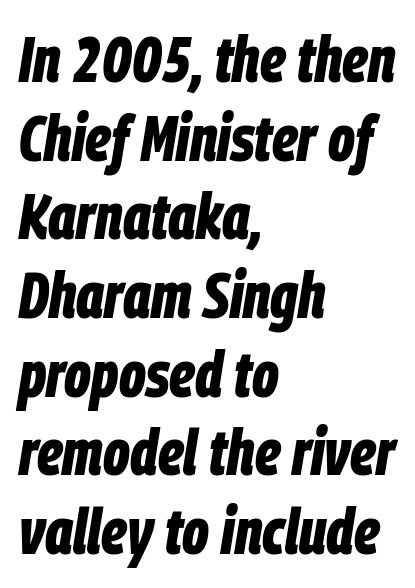
The image shows 65 px bold, condensed type, italic (leaning right); set left-aligned, line spacing 1.21x, normal letter spacing, not underlined; low stroke contrast and a large x-height.
